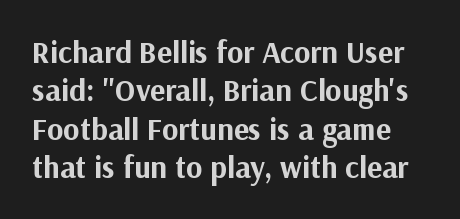
The characters display no serif detailing; their extremities are plain. Is there any slant? The stems are plumb. Character widths vary here, with narrow letters taking less room than wide ones. Letter spacing: default.
